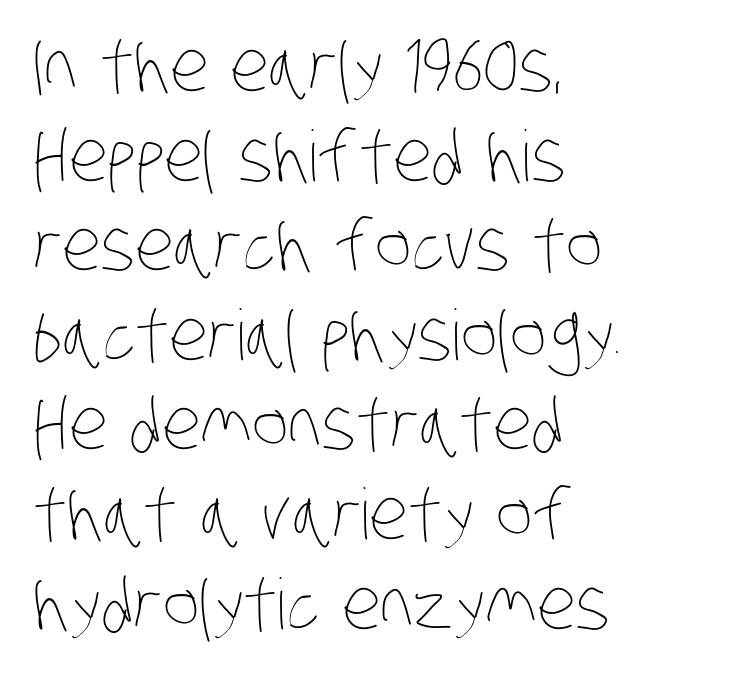
Heaviness? Minimal to ordinary, like unemphasized prose. Each new line begins a customary step beneath the previous one. Anything drawn beneath the words? Only blank space. Varying glyph widths throughout — classic text-font behaviour.
